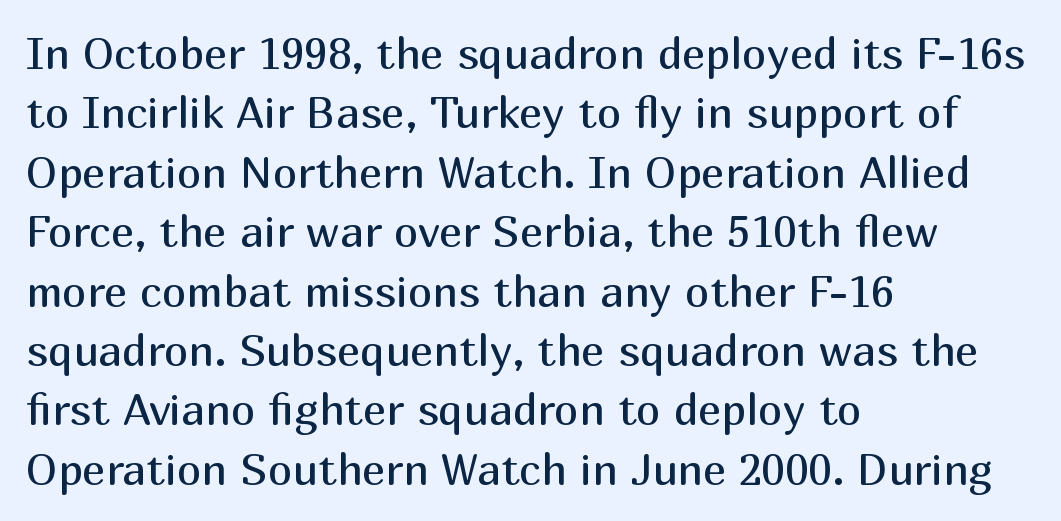
Is this a sans? Yes — the strokes have no serifs. Letter spacing: default. Note the varied advance widths — an 'i' is clearly narrower than an 'm'. No chunkiness to these letters — they're not bold. The foot of each line stays bare and open. The rendering anchors every line to the left-hand side.
